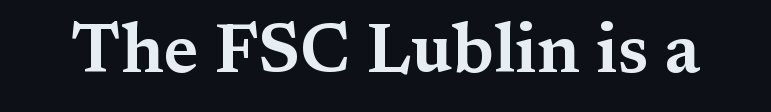
The image shows 69 px wide serif type, upright; set normal letter spacing, not underlined; medium stroke contrast and a medium x-height.
